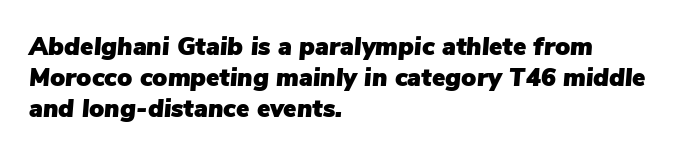
{"italic": "yes", "lean": "right", "slant_degrees": 5, "underline": "no", "align": "left", "line_spacing_ratio": 1.24, "letter_spacing": "normal", "letter_spacing_em": 0.0, "glyph_px": 25}
